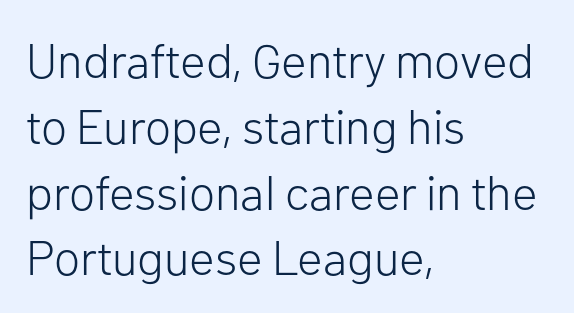
Line beginnings align vertically; line endings do not. The passage shown has conventional tracking throughout. Font category for this specimen: sans-serif. The typography opts for an upright posture over an oblique one.
